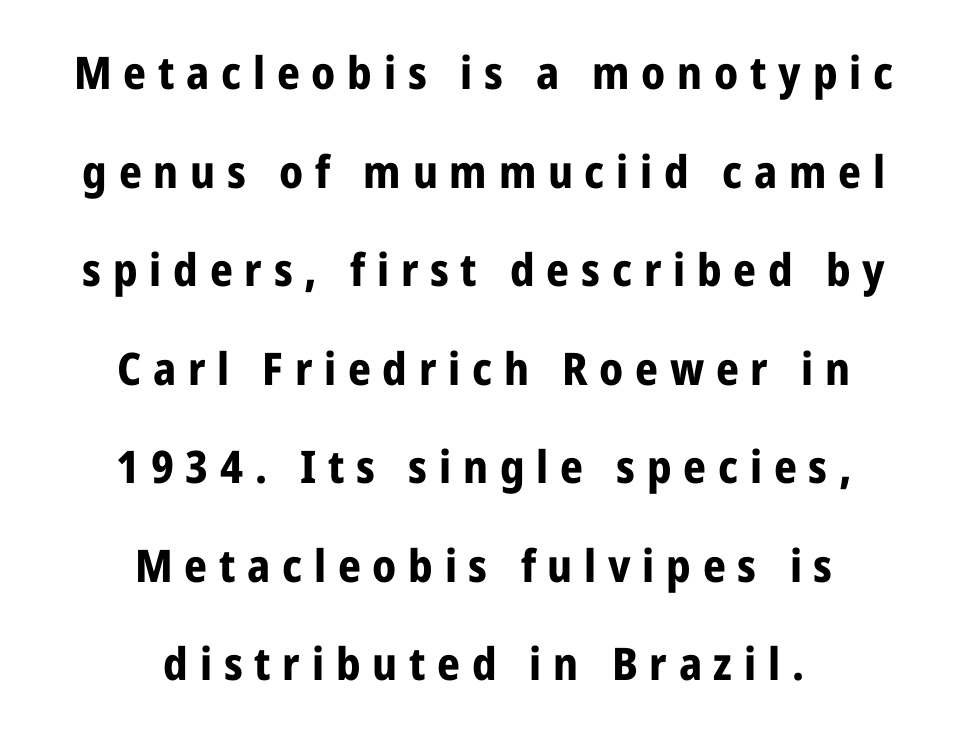
Is this a fixed-width face? No — the glyphs have proportional, varying widths. Bare-footed words on every line. How heavy is the stroke? Heavy — this is a bold. This is roman type, the default non-slanted kind. The block of text is sparse from top to bottom, with ample space between rows.
